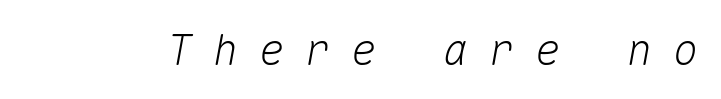
Display-style spreading of the glyphs; the letterfit is very open. Looks like terminal output: every glyph gets an equal slot. Clear beneath every line of the passage. In terms of posture, this sample is oblique.
